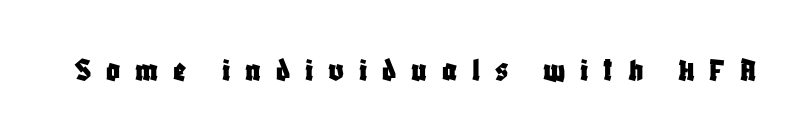
Q: Is the text italic (slanted)? A: No, it is upright.
Q: Is the typeface a serif or a sans-serif typeface? A: Sans-serif.
Q: Is the text underlined? A: No.
Q: Is the spacing between letters normal or unusually wide? A: Unusually wide.
Q: Width (condensed, normal, or wide)? A: Condensed.
Q: Stroke contrast? A: Low.
Q: x-height? A: Large.
Q: Monospaced? A: No.
